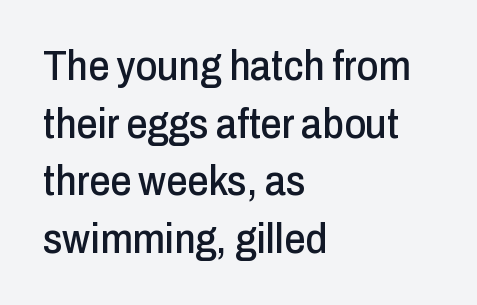
The image shows 42 px condensed sans-serif type, upright; set left-aligned, normal line spacing (1.37x), normal letter spacing, not underlined; low stroke contrast and a medium x-height.
